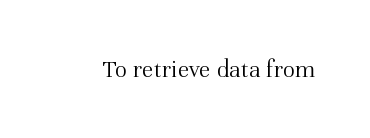
The image shows 26 px text type, upright; set normal letter spacing, not underlined.
